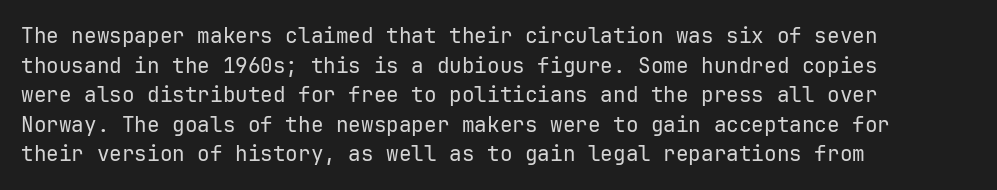
Q: Is the text bold? A: No.
Q: Is the text italic (slanted)? A: No, it is upright.
Q: Is the text underlined? A: No.
Q: How is the paragraph aligned? A: Left-aligned.
Q: Is the spacing between letters normal or unusually wide? A: Normal.
Q: Is the spacing between lines tight, normal or loose? A: Normal.
